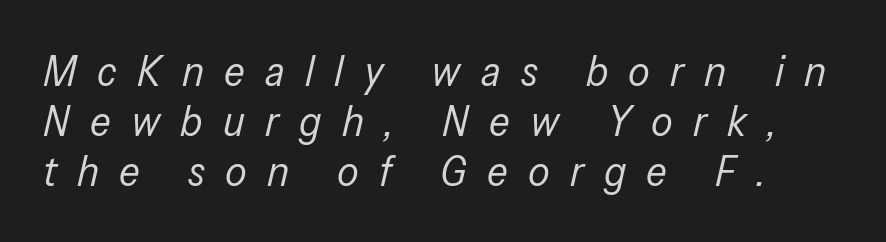
The image shows 43 px regular-weight, condensed type, italic (leaning right); set line spacing 1.16x, unusually wide letter spacing (+0.47 em), not underlined; low stroke contrast and a medium x-height.
